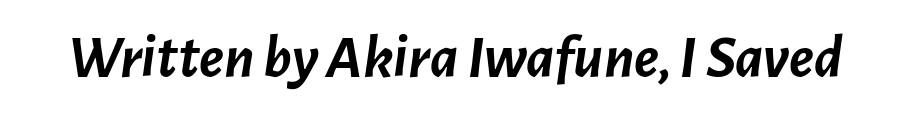
Q: Is the text bold? A: Yes.
Q: Is the text italic (slanted)? A: Yes, it leans right by about 7 degrees.
Q: Is the text underlined? A: No.
Q: Is the spacing between letters normal or unusually wide? A: Normal.
Q: Width (condensed, normal, or wide)? A: Normal.
Q: Stroke contrast? A: Low.
Q: x-height? A: Medium.
Q: Monospaced? A: No.
